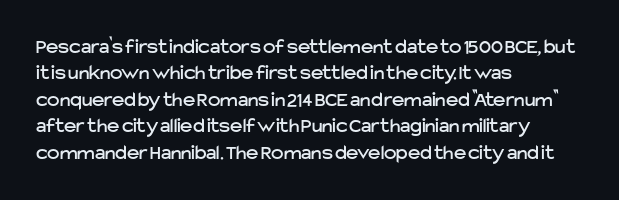
The image shows 21 px text type, upright; set left-aligned, normal line spacing (1.26x), normal letter spacing, not underlined.
